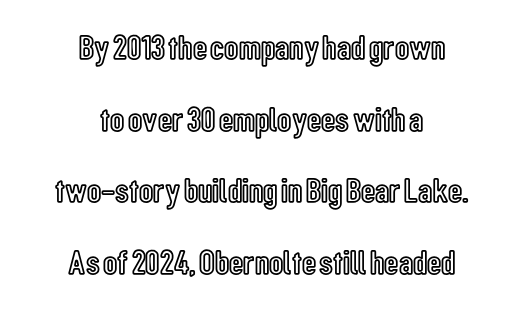
The image shows 35 px condensed type, upright; set centered, loose line spacing (2.05x), normal letter spacing, not underlined; a medium x-height.
